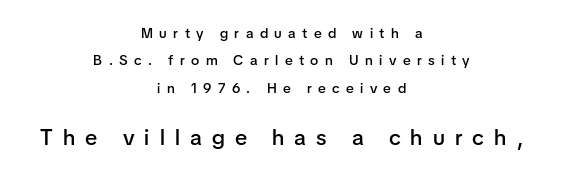
No italicization has been applied; the sample stays upright. Which chunk is bigger? The second one — the bottom block dwarfs the top. Is the type bold? Partly — it's a semibold, heavier than regular but not fully bold. Quick note: underline off. The block of text is sparse from top to bottom, with ample space between rows. Every row of glyphs is offset so its center matches the block's center.
